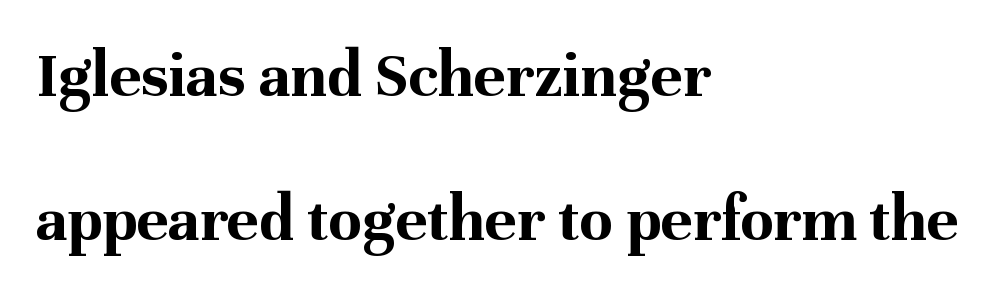
Q: Is the text bold? A: Yes.
Q: Is the text italic (slanted)? A: No, it is upright.
Q: Is the typeface a serif or a sans-serif typeface? A: Serif.
Q: Is the text underlined? A: No.
Q: How is the paragraph aligned? A: Left-aligned.
Q: Is the spacing between letters normal or unusually wide? A: Normal.
Q: Is the spacing between lines tight, normal or loose? A: Loose.
Q: Width (condensed, normal, or wide)? A: Normal.
Q: Stroke contrast? A: Medium.
Q: x-height? A: Medium.
Q: Monospaced? A: No.
